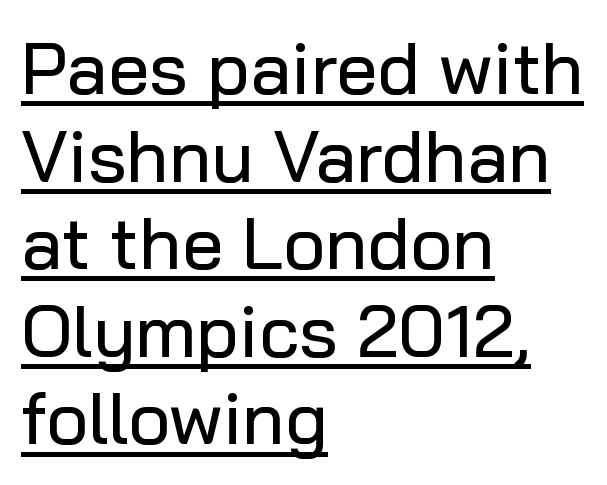
The image shows 73 px sans-serif type, upright; set left-aligned, line spacing 1.2x, normal letter spacing, underlined; low stroke contrast and a medium x-height.
